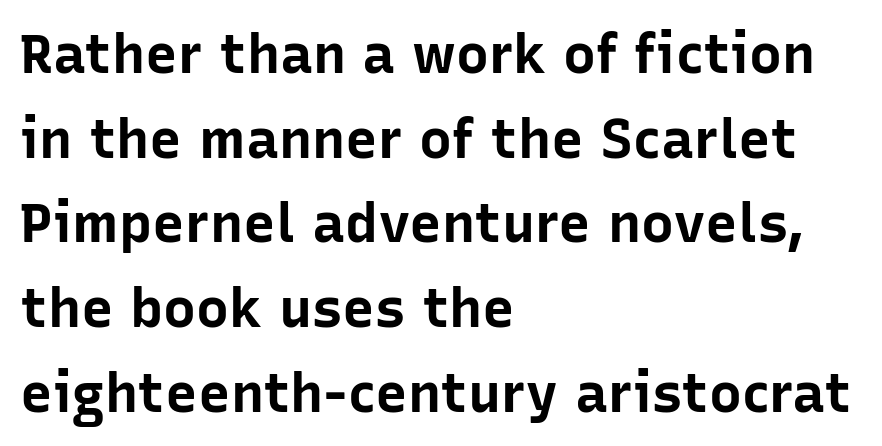
{"serif": "no", "italic": "no", "bold": "yes", "weight": "bold", "width": "normal", "stroke_contrast": "low", "x_height": "medium", "monospaced": "no", "underline": "no", "align": "left", "line_spacing": "normal", "line_spacing_ratio": 1.54, "letter_spacing": "normal", "letter_spacing_em": 0.0, "glyph_px": 55}
